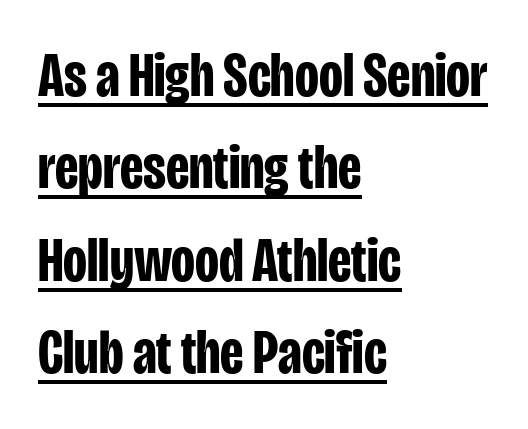
{"serif": "no", "italic": "no", "bold": "yes", "weight": "bold", "width": "condensed", "stroke_contrast": "low", "x_height": "large", "monospaced": "no", "underline": "yes", "align": "left", "line_spacing": "normal", "line_spacing_ratio": 1.49, "letter_spacing": "normal", "letter_spacing_em": 0.0, "glyph_px": 62}
